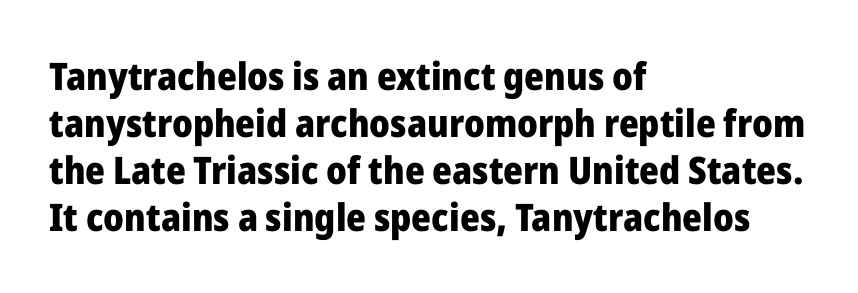
Q: Is the text bold? A: Yes.
Q: Is the text italic (slanted)? A: No, it is upright.
Q: Is the typeface a serif or a sans-serif typeface? A: Sans-serif.
Q: Is the text underlined? A: No.
Q: How is the paragraph aligned? A: Left-aligned.
Q: Is the spacing between letters normal or unusually wide? A: Normal.
Q: Width (condensed, normal, or wide)? A: Normal.
Q: Stroke contrast? A: Low.
Q: x-height? A: Medium.
Q: Monospaced? A: No.
